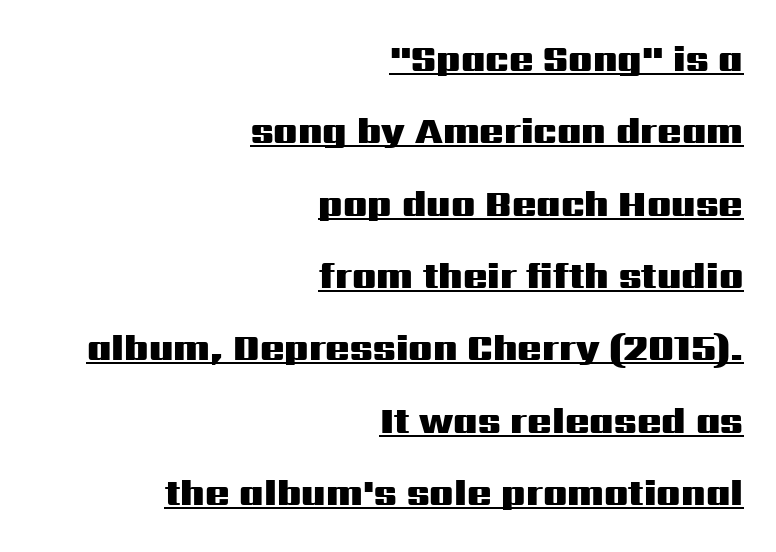
The space between consecutive lines is lavish. Proportional: the letters do not fall into vertical columns. Does the type have serifs? No, each stem ends abruptly. The compositor pushed each line to the right boundary.
